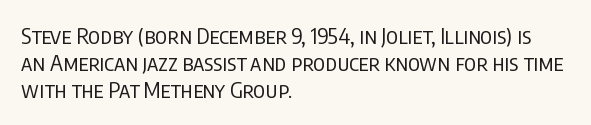
Q: Is the text bold? A: No.
Q: Is the text italic (slanted)? A: No, it is upright.
Q: Is the text underlined? A: No.
Q: How is the paragraph aligned? A: Left-aligned.
Q: Is the spacing between letters normal or unusually wide? A: Normal.
